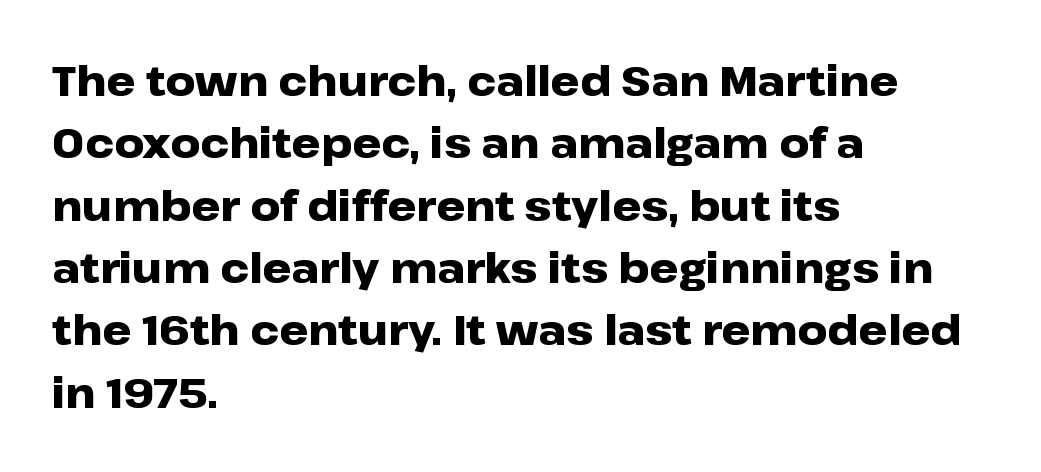
The image shows 41 px heavy, wide sans-serif type, upright; set left-aligned, normal line spacing (1.52x), normal letter spacing, not underlined; low stroke contrast and a medium x-height.
